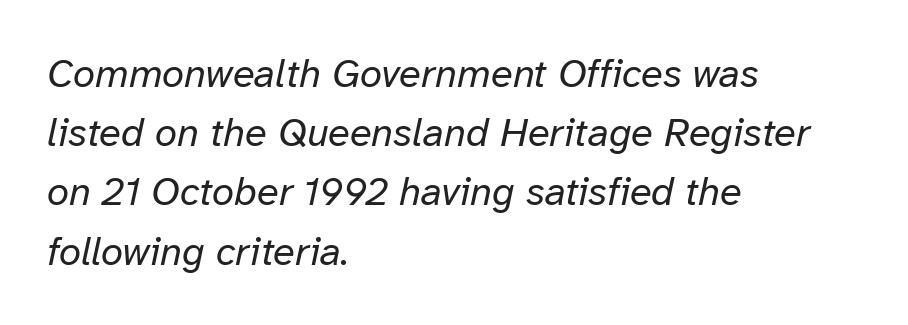
{"italic": "yes", "lean": "right", "slant_degrees": 12, "bold": "no", "weight": "regular", "width": "normal", "stroke_contrast": "low", "x_height": "medium", "monospaced": "no", "underline": "no", "align": "left", "line_spacing": "normal", "line_spacing_ratio": 1.48, "letter_spacing": "normal", "letter_spacing_em": 0.0, "glyph_px": 40}
